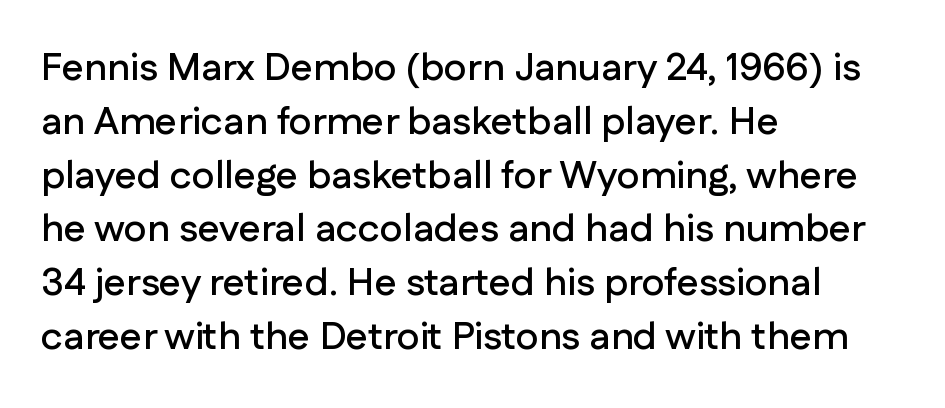
The image shows 39 px sans-serif type, upright; set left-aligned, normal line spacing (1.38x), normal letter spacing, not underlined; low stroke contrast and a medium x-height.
